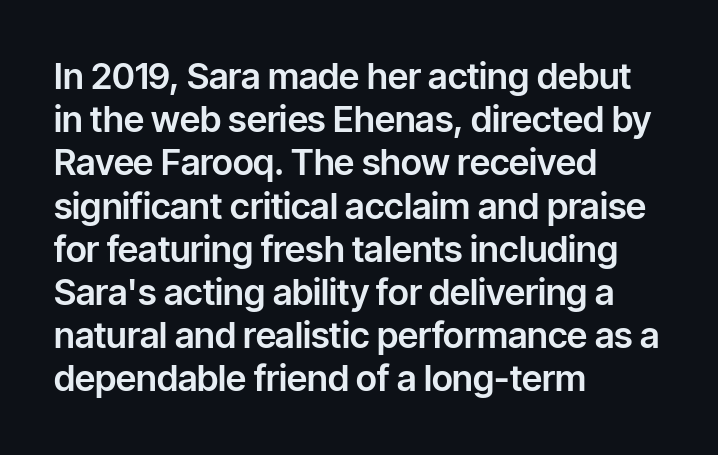
The image shows 36 px sans-serif type, upright; set left-aligned, line spacing 1.2x, normal letter spacing, not underlined; low stroke contrast and a medium x-height.
